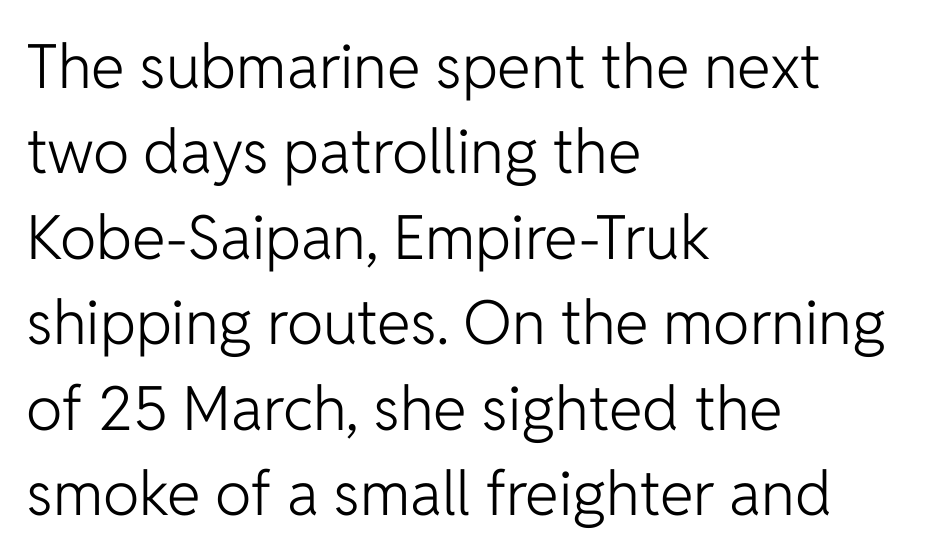
{"serif": "no", "italic": "no", "bold": "no", "weight": "light", "width": "normal", "stroke_contrast": "low", "x_height": "medium", "monospaced": "no", "underline": "no", "align": "left", "line_spacing": "normal", "line_spacing_ratio": 1.4, "letter_spacing": "normal", "letter_spacing_em": 0.0, "glyph_px": 61}
